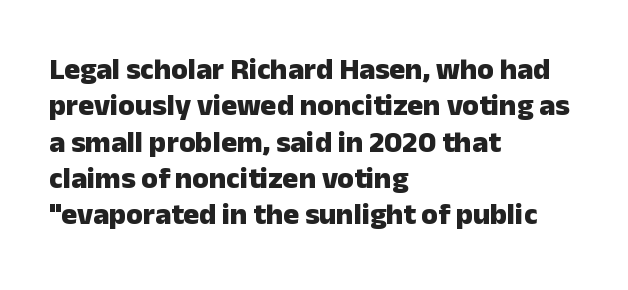
Strokes here are thick enough to call this a true bold. Nothing unusual about the tracking: characters are spaced as the font intends. Character widths vary here, with narrow letters taking less room than wide ones. The string is rendered with underlining switched off. Alignment: flush left.
